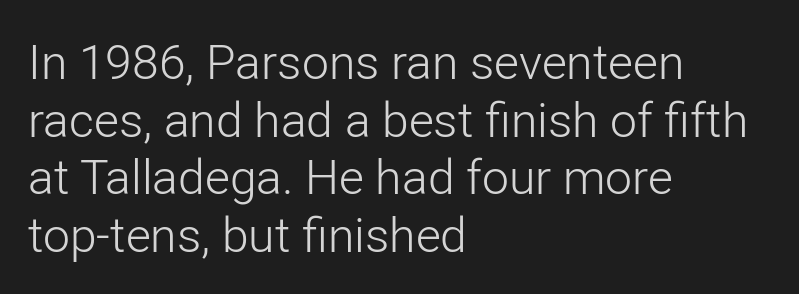
These lines are rendered in a variable-pitch font. The characters are drawn with everyday or finer stroke widths. Just letters on the line, the space beneath them empty. Typeset ragged right — the left edge is the straight one. In terms of letterspacing, this is plain default setting.
